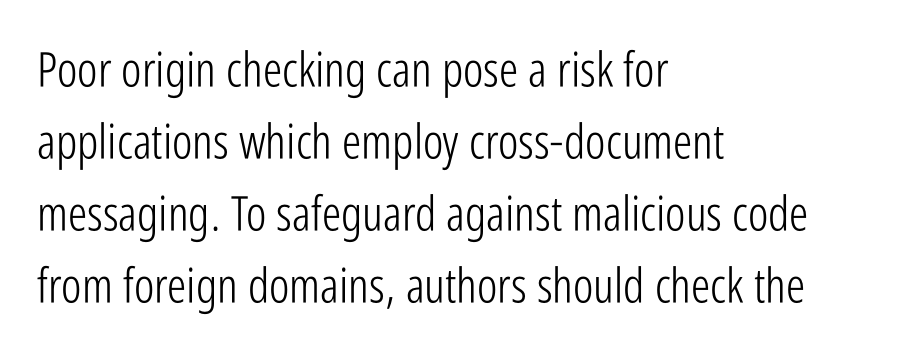
Default kerning and tracking; the words read as compact shapes. A typesetter would call this proportional, since set widths differ per character. It's the straight-up-and-down kind of type. The line-height multiplier appears to be the usual default. Weight: not bold — regular or lighter. Clear beneath every line of the passage.
